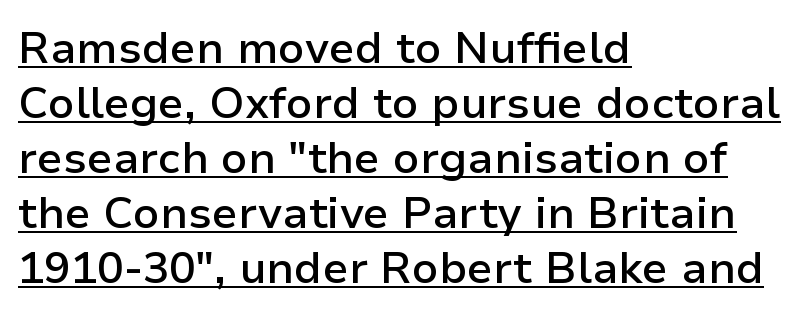
Q: Is the text bold? A: Semi-bold.
Q: Is the text italic (slanted)? A: No, it is upright.
Q: Is the typeface a serif or a sans-serif typeface? A: Sans-serif.
Q: Is the text underlined? A: Yes.
Q: How is the paragraph aligned? A: Left-aligned.
Q: Is the spacing between letters normal or unusually wide? A: Normal.
Q: Is the spacing between lines tight, normal or loose? A: Normal.
Q: Width (condensed, normal, or wide)? A: Normal.
Q: Stroke contrast? A: Low.
Q: x-height? A: Medium.
Q: Monospaced? A: No.
